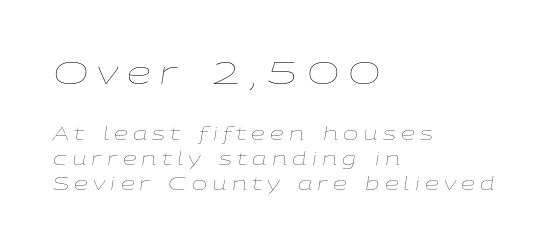
The image shows 31 px thin, wide type, italic (leaning right); set left-aligned, normal line spacing (1.41x), unusually wide letter spacing (+0.29 em), not underlined; the first (top) block is 1.72x larger; low stroke contrast and a medium x-height.
